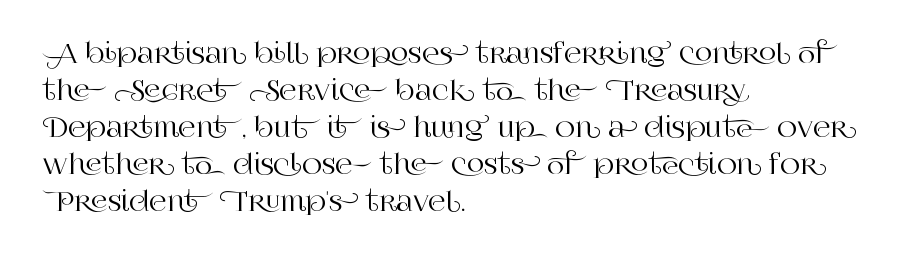
The image shows 27 px text type, upright; set left-aligned, normal line spacing (1.37x), normal letter spacing, not underlined.
